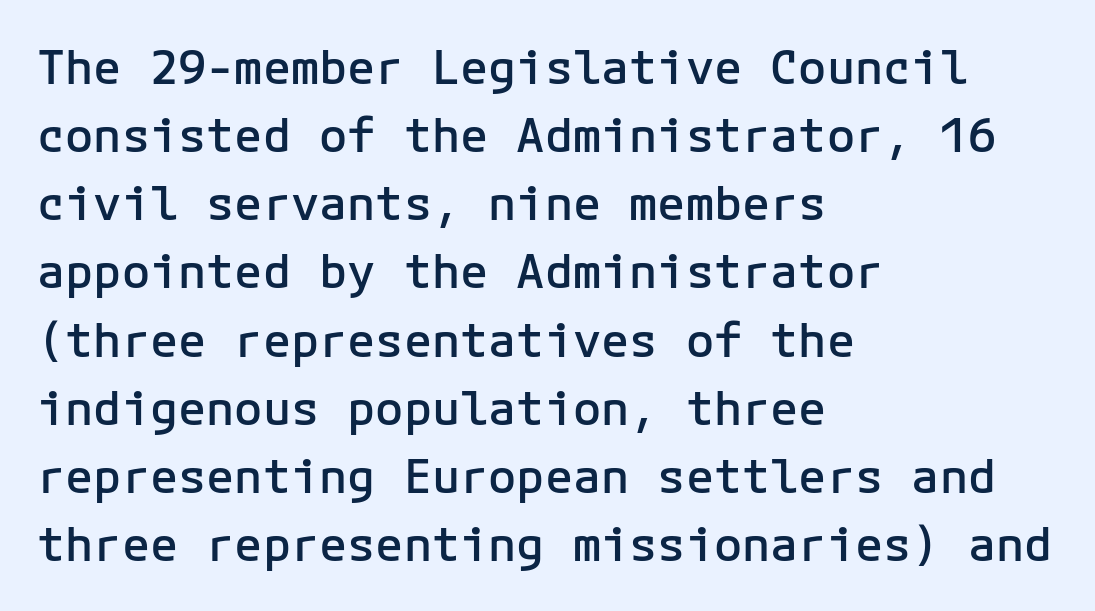
{"serif": "no", "italic": "no", "bold": "semi", "weight": "semibold", "width": "normal", "stroke_contrast": "low", "x_height": "medium", "underline": "no", "align": "left", "line_spacing": "normal", "line_spacing_ratio": 1.45, "letter_spacing": "normal", "letter_spacing_em": 0.0, "glyph_px": 47}
